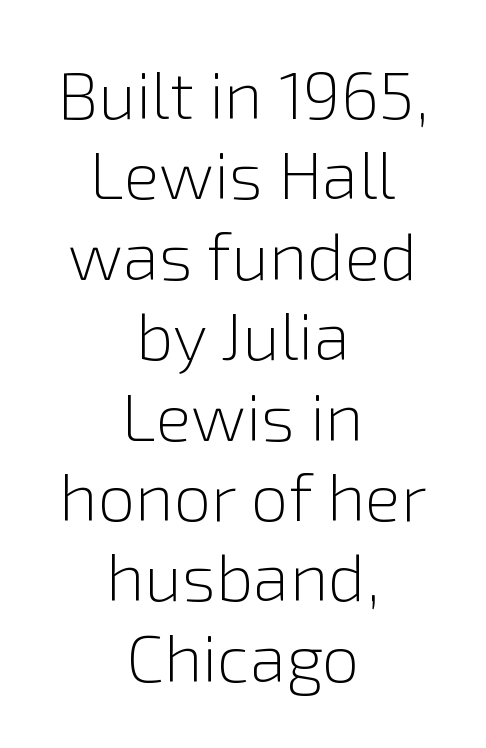
The image shows 67 px light sans-serif type, upright; set centered, line spacing 1.2x, normal letter spacing, not underlined; a medium x-height.
